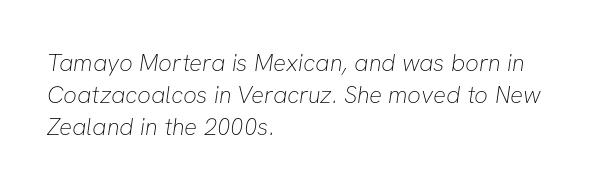
The weight would be labelled regular, book, light, or lighter still. Default kerning and tracking; the words read as compact shapes. The vertical gap from one line to the next is medium. The string is rendered with underlining switched off. Casual observation: everything's shoved over to the left.
